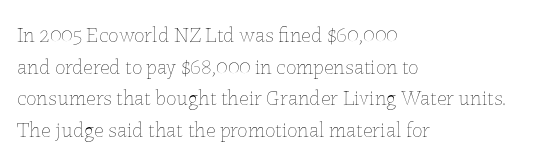
Style check: upright. Leftover space on each line is placed entirely after the last word. The rows are spaced the way most documents space them. The font is comparable to plain body text, perhaps lighter. Honestly, there is no underline to notice here at all. Nobody touched the tracking dial on this one.
